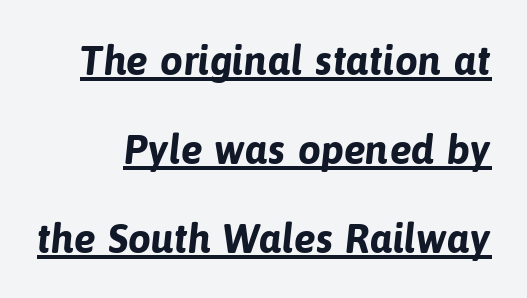
Q: Is the text bold? A: Yes.
Q: Is the typeface a serif or a sans-serif typeface? A: Sans-serif.
Q: Is the text underlined? A: Yes.
Q: Is the spacing between letters normal or unusually wide? A: Normal.
Q: Is the spacing between lines tight, normal or loose? A: Loose.
Q: Width (condensed, normal, or wide)? A: Normal.
Q: Stroke contrast? A: Low.
Q: x-height? A: Medium.
Q: Monospaced? A: No.
